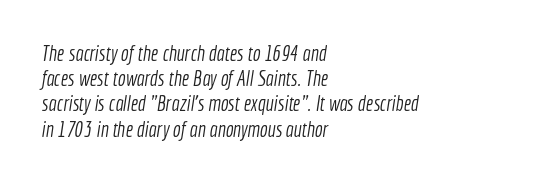
The image shows 21 px text type; set left-aligned, line spacing 1.2x, normal letter spacing, not underlined.
